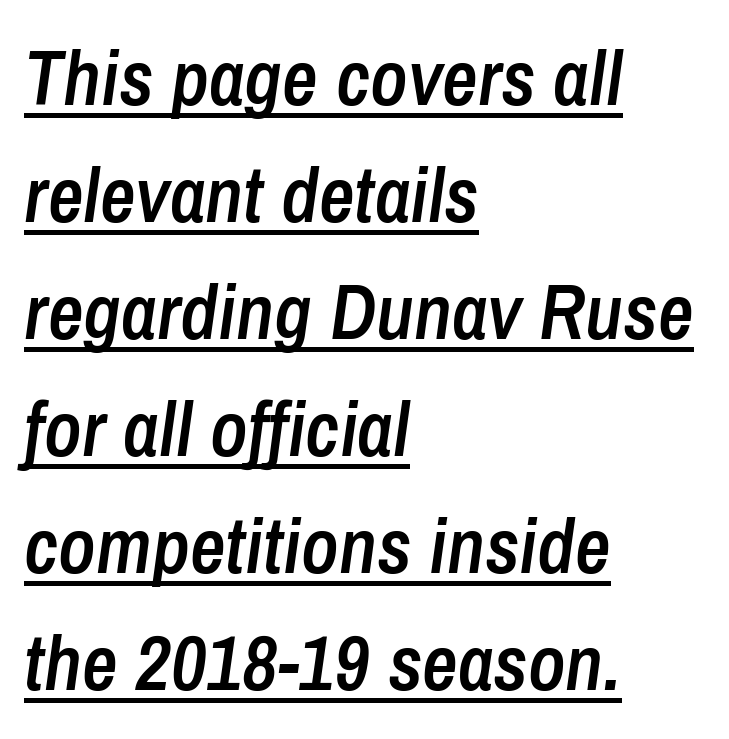
Q: Is the text bold? A: Semi-bold.
Q: Is the text italic (slanted)? A: Yes, it leans right by about 8 degrees.
Q: Is the text underlined? A: Yes.
Q: How is the paragraph aligned? A: Left-aligned.
Q: Is the spacing between letters normal or unusually wide? A: Normal.
Q: Is the spacing between lines tight, normal or loose? A: Normal.
Q: Width (condensed, normal, or wide)? A: Condensed.
Q: Stroke contrast? A: Low.
Q: x-height? A: Medium.
Q: Monospaced? A: No.
